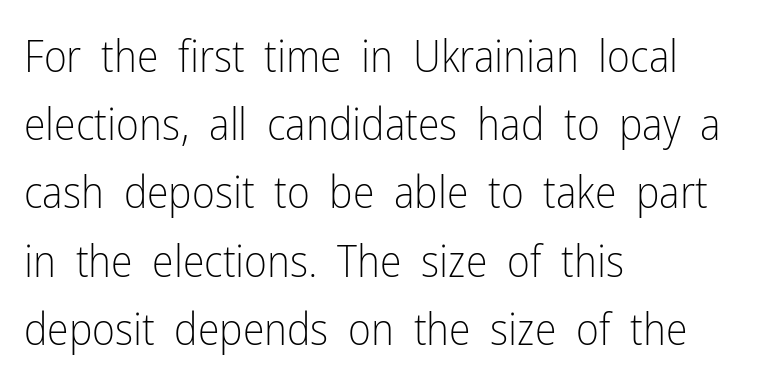
{"serif": "no", "italic": "no", "bold": "no", "weight": "light", "width": "condensed", "stroke_contrast": "low", "x_height": "medium", "monospaced": "no", "underline": "no", "align": "left", "line_spacing": "normal", "line_spacing_ratio": 1.55, "letter_spacing": "normal", "letter_spacing_em": 0.0, "glyph_px": 44}
